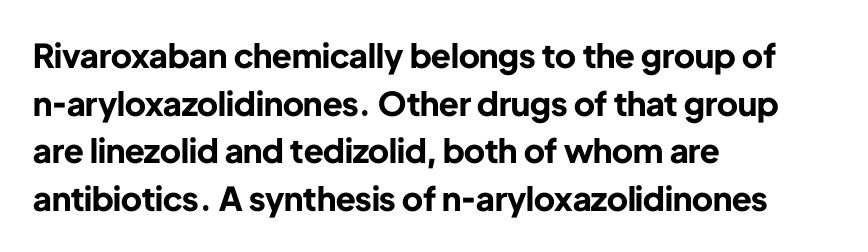
Q: Is the text bold? A: Yes.
Q: Is the text italic (slanted)? A: No, it is upright.
Q: Is the typeface a serif or a sans-serif typeface? A: Sans-serif.
Q: Is the text underlined? A: No.
Q: How is the paragraph aligned? A: Left-aligned.
Q: Is the spacing between letters normal or unusually wide? A: Normal.
Q: Is the spacing between lines tight, normal or loose? A: Normal.
Q: Width (condensed, normal, or wide)? A: Normal.
Q: Stroke contrast? A: Low.
Q: x-height? A: Medium.
Q: Monospaced? A: No.
